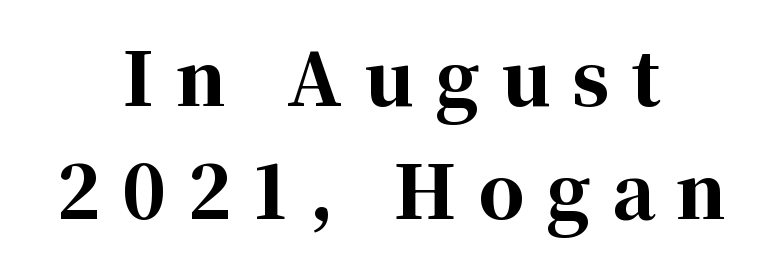
Typesetter's note: full bold, strokes at maximum text heaviness. Honestly, there is no underline to notice here at all. Someone cranked the tracking dial way up on this one. Note: serifs present on the glyphs. The lines sit at an ordinary, default distance from one another. Every row of glyphs is offset so its center matches the block's center.
